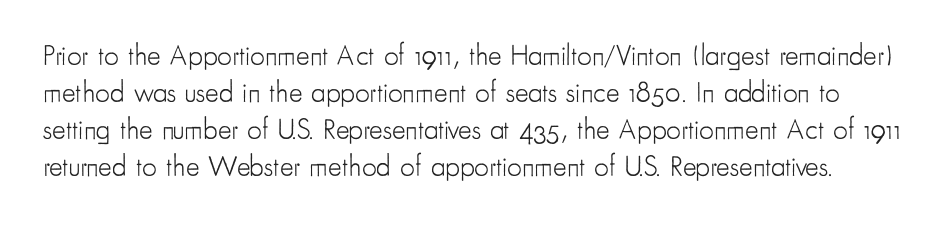
Think standard paragraph weight, or any step lighter than that. Inter-character spacing is left at the font's built-in metrics. The passage shown is typed in a proportional face where columns would drift. One glance says typical: line gaps are just what's usual.
